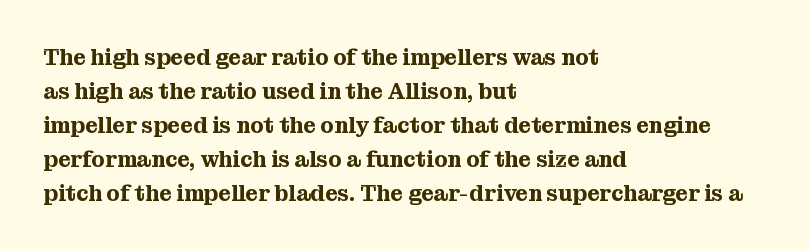
The image shows 22 px text type, upright; set left-aligned, normal line spacing (1.54x), normal letter spacing, not underlined.
